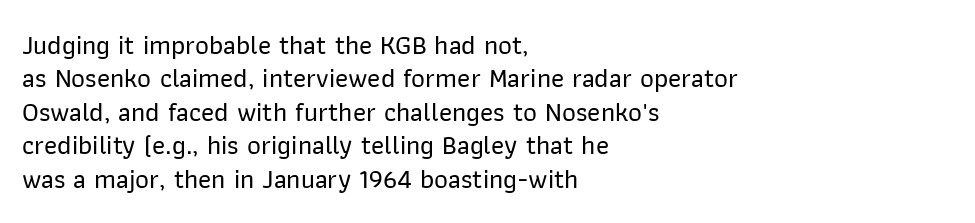
The specimen reads as upright at a glance. The words here are not underlined. Horizontal alignment here is leftward, the default for most running prose. The gaps between neighbouring characters are ordinary and unremarkable.
